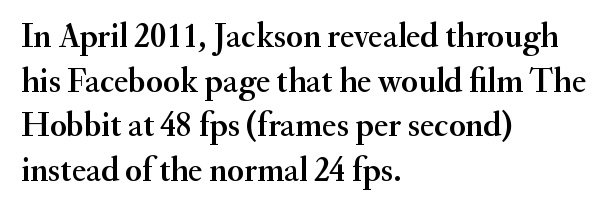
{"serif": "yes", "italic": "no", "width": "normal", "stroke_contrast": "medium", "x_height": "small", "monospaced": "no", "underline": "no", "align": "left", "line_spacing": "normal", "line_spacing_ratio": 1.31, "letter_spacing": "normal", "letter_spacing_em": 0.0, "glyph_px": 34}
